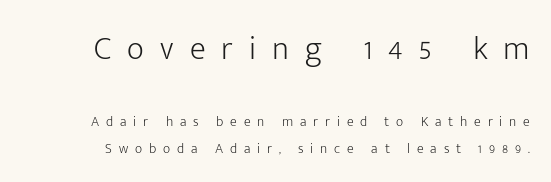
Q: Is the text bold? A: No.
Q: Is the text italic (slanted)? A: No, it is upright.
Q: Is the typeface a serif or a sans-serif typeface? A: Sans-serif.
Q: Is the text underlined? A: No.
Q: Is the spacing between letters normal or unusually wide? A: Unusually wide.
Q: Is the spacing between lines tight, normal or loose? A: Loose.
Q: Which block of text is set in a larger size, the first (top) or the second (bottom)? A: The first (top) one.
Q: Width (condensed, normal, or wide)? A: Normal.
Q: Stroke contrast? A: Low.
Q: x-height? A: Medium.
Q: Monospaced? A: No.
